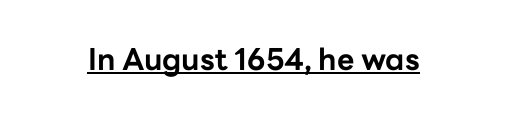
These words are printed bold, with thick strokes throughout. Varying glyph widths throughout — classic text-font behaviour. Words appear dense and cohesive because spacing is normal. The designer went with a sans here, leaving each stem footless.
